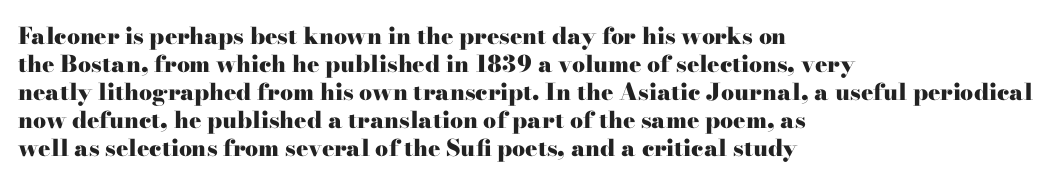
{"italic": "no", "bold": "yes", "underline": "no", "align": "left", "line_spacing_ratio": 1.22, "letter_spacing": "normal", "letter_spacing_em": 0.0, "glyph_px": 23}
